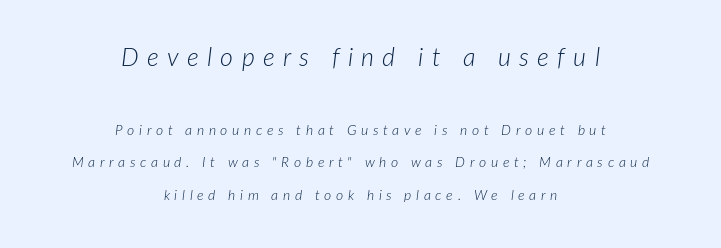
If you measured baseline to baseline, you'd find a long distance. Check under the words: just untouched page. No extra ink here — the face is not bold. The paragraph has two soft edges and a firm central axis. The gaps between neighbouring characters are conspicuously large.
